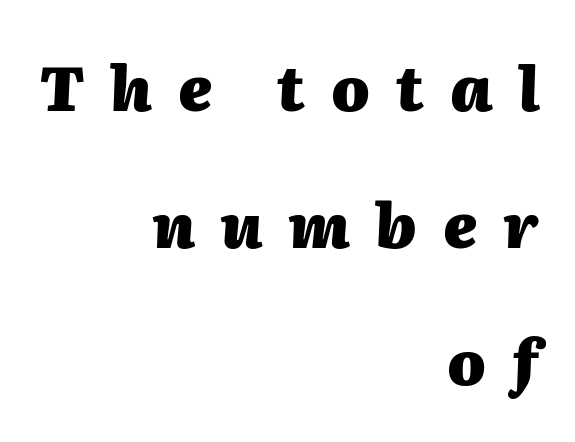
{"italic": "yes", "lean": "right", "slant_degrees": 2, "bold": "yes", "weight": "heavy", "width": "normal", "stroke_contrast": "medium", "x_height": "medium", "monospaced": "no", "underline": "no", "align": "right", "line_spacing": "loose", "line_spacing_ratio": 2.25, "letter_spacing": "wide", "letter_spacing_em": 0.43, "glyph_px": 61}
